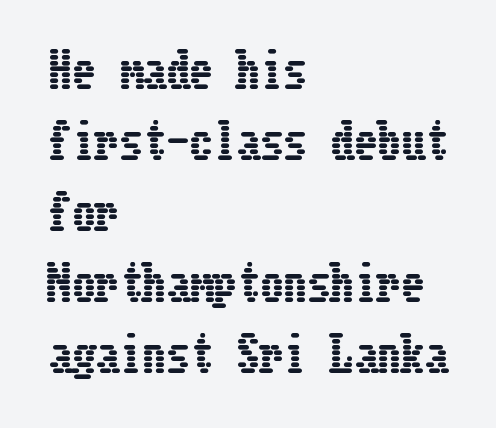
{"italic": "no", "width": "condensed", "stroke_contrast": "low", "x_height": "medium", "underline": "no", "align": "left", "line_spacing": "normal", "line_spacing_ratio": 1.51, "letter_spacing": "normal", "letter_spacing_em": 0.0, "glyph_px": 47}
